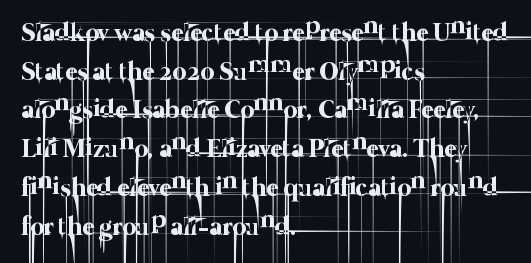
Q: Is the text bold? A: No.
Q: Is the text underlined? A: No.
Q: How is the paragraph aligned? A: Left-aligned.
Q: Is the spacing between letters normal or unusually wide? A: Normal.
Q: Is the spacing between lines tight, normal or loose? A: Normal.
